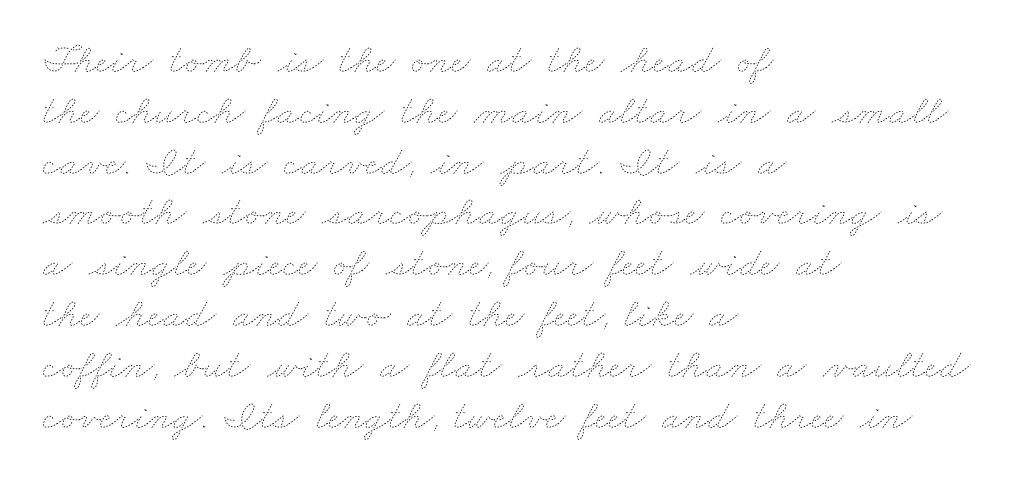
Descenders are the only things crossing below the line. Think of a printed novel: that variable character pitch is what you see here. Is the block centered? No — it sits flush against the left margin. What stands out about the letter spacing? Nothing — it is the standard amount. Compared with a typical body face, this is equally light or lighter still.
